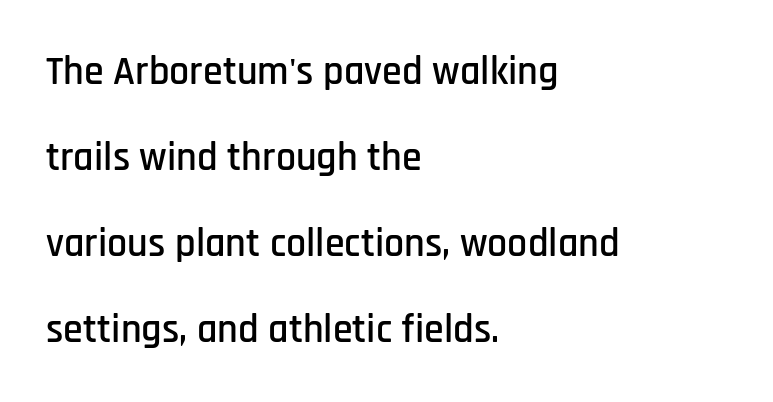
The image shows 40 px condensed sans-serif type, upright; set left-aligned, loose line spacing (2.15x), normal letter spacing, not underlined; low stroke contrast and a large x-height.
